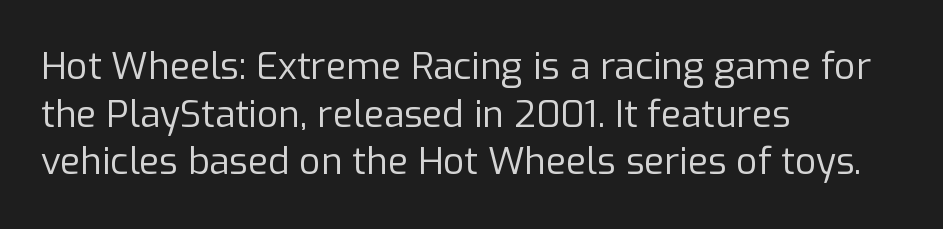
{"serif": "no", "italic": "no", "bold": "no", "weight": "regular", "width": "normal", "stroke_contrast": "low", "x_height": "medium", "monospaced": "no", "underline": "no", "align": "left", "line_spacing": "normal", "line_spacing_ratio": 1.29, "letter_spacing": "normal", "letter_spacing_em": 0.0, "glyph_px": 37}
